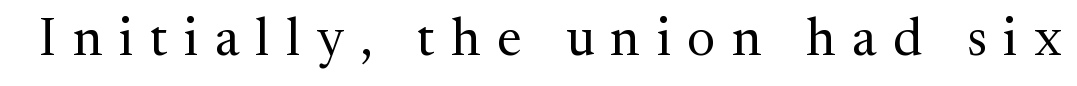
Upright lettering throughout. Look at the tracking — it's clearly loosened, letters drifting apart. Is this a fixed-width face? No — the glyphs have proportional, varying widths. Check under the words: just untouched page.
